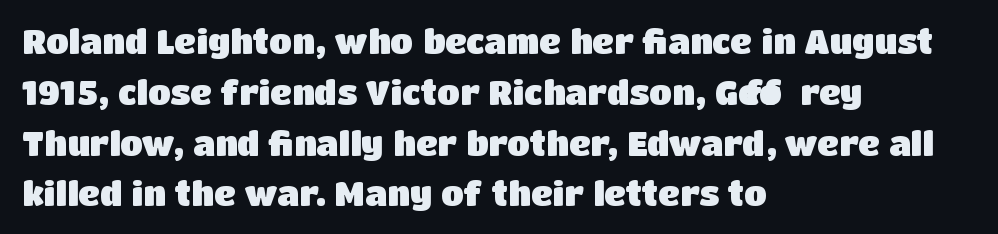
{"serif": "no", "italic": "no", "bold": "yes", "weight": "heavy", "width": "normal", "stroke_contrast": "low", "x_height": "large", "monospaced": "no", "underline": "no", "align": "left", "line_spacing": "normal", "line_spacing_ratio": 1.54, "letter_spacing": "normal", "letter_spacing_em": 0.0, "glyph_px": 33}
